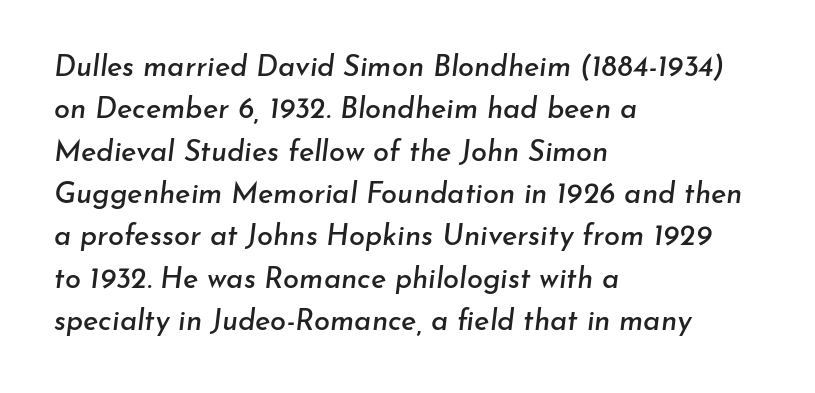
{"italic": "yes", "lean": "right", "slant_degrees": 7, "width": "normal", "stroke_contrast": "low", "x_height": "small", "monospaced": "no", "underline": "no", "align": "left", "line_spacing": "normal", "line_spacing_ratio": 1.46, "letter_spacing": "normal", "letter_spacing_em": 0.0, "glyph_px": 29}
